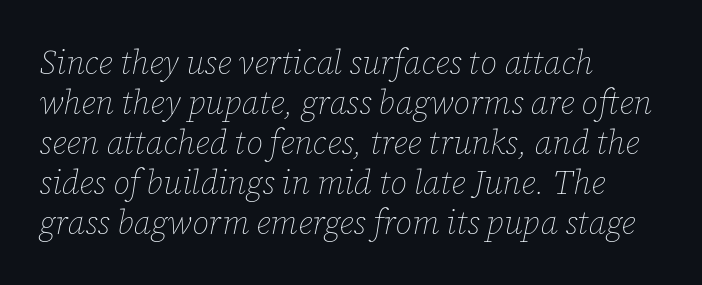
The image shows 33 px thin type, italic (leaning right); set left-aligned, line spacing 1.21x, normal letter spacing, not underlined; low stroke contrast and a medium x-height.
